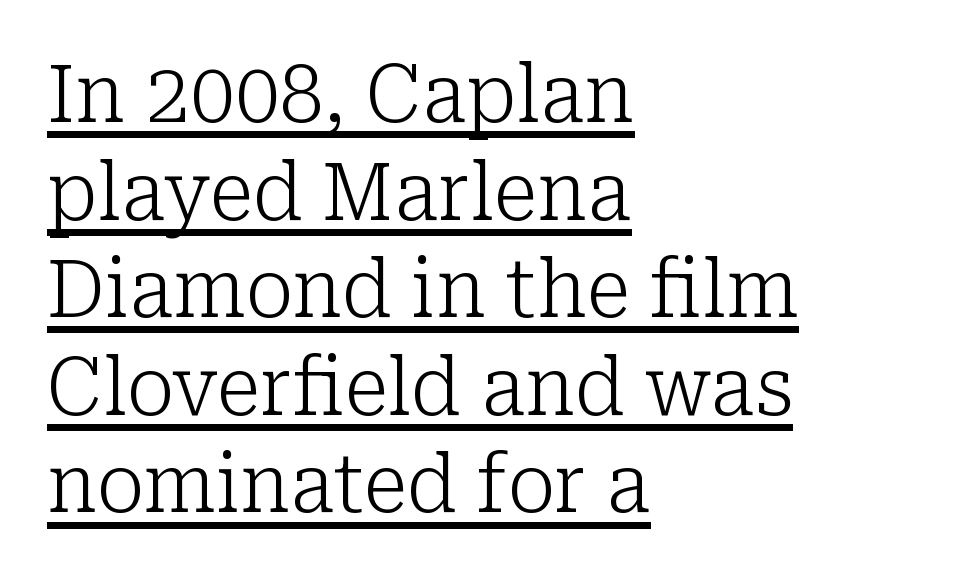
{"serif": "yes", "italic": "no", "bold": "no", "weight": "light", "width": "normal", "stroke_contrast": "low", "x_height": "medium", "monospaced": "no", "underline": "yes", "align": "left", "line_spacing_ratio": 1.22, "letter_spacing": "normal", "letter_spacing_em": 0.0, "glyph_px": 80}
